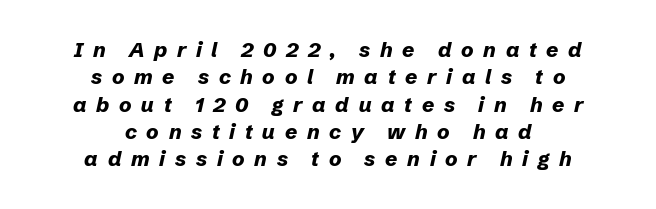
{"italic": "yes", "lean": "right", "slant_degrees": 12, "bold": "yes", "underline": "no", "align": "center", "line_spacing": "normal", "line_spacing_ratio": 1.3, "letter_spacing": "wide", "letter_spacing_em": 0.46, "glyph_px": 21}
